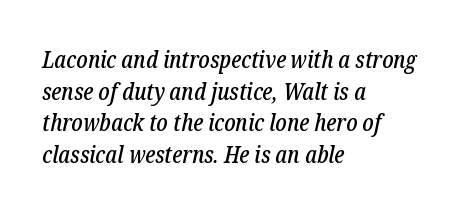
The image shows 24 px text type, italic (leaning right); set left-aligned, normal line spacing (1.32x), normal letter spacing, not underlined.
